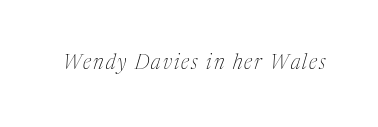
{"italic": "yes", "lean": "right", "slant_degrees": 17, "bold": "no", "underline": "no", "glyph_px": 20}
